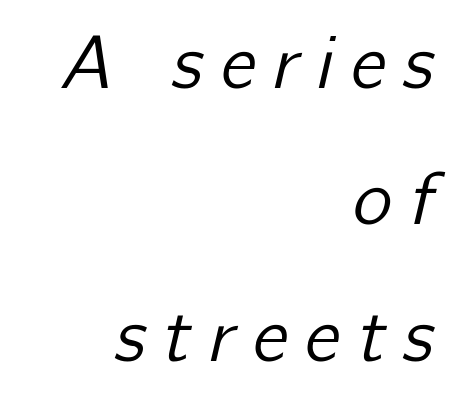
This sample is right-justified, so line beginnings fall wherever the words allow. A bare baseline throughout the passage. The line texture is sparse and dotted thanks to wide tracking. You can tell from the bare stems that sans-serif type was used. Note the varied advance widths — an 'i' is clearly narrower than an 'm'.
